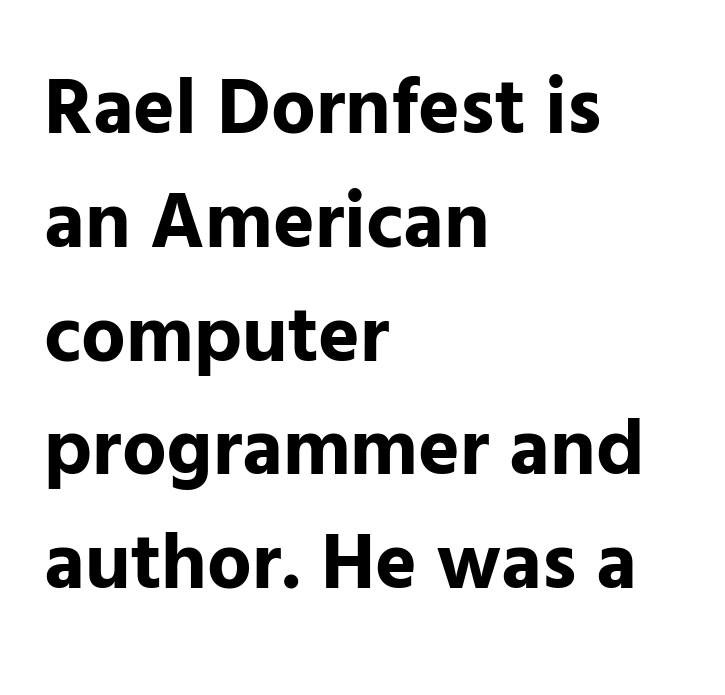
{"serif": "no", "italic": "no", "bold": "yes", "weight": "bold", "width": "normal", "stroke_contrast": "low", "x_height": "medium", "monospaced": "no", "underline": "no", "align": "left", "line_spacing": "normal", "line_spacing_ratio": 1.44, "letter_spacing": "normal", "letter_spacing_em": 0.0, "glyph_px": 79}
